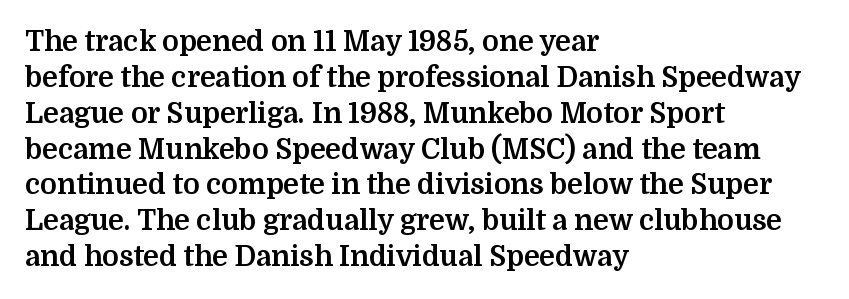
The rows are spaced the way most documents space them. Classification — serif. The face used here is proportionally spaced, like ordinary book or web type. Nobody touched the tracking dial on this one. Ascenders rise straight up at ninety degrees. Each line starts at the same left margin while the right side varies.
